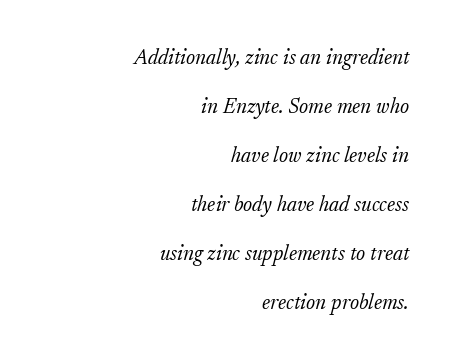
Look at the tracking — it's just the regular setting, nothing added. The baseline area is clear. The leading is generous, giving the passage an open texture. The paragraph shown leans on its right margin.
